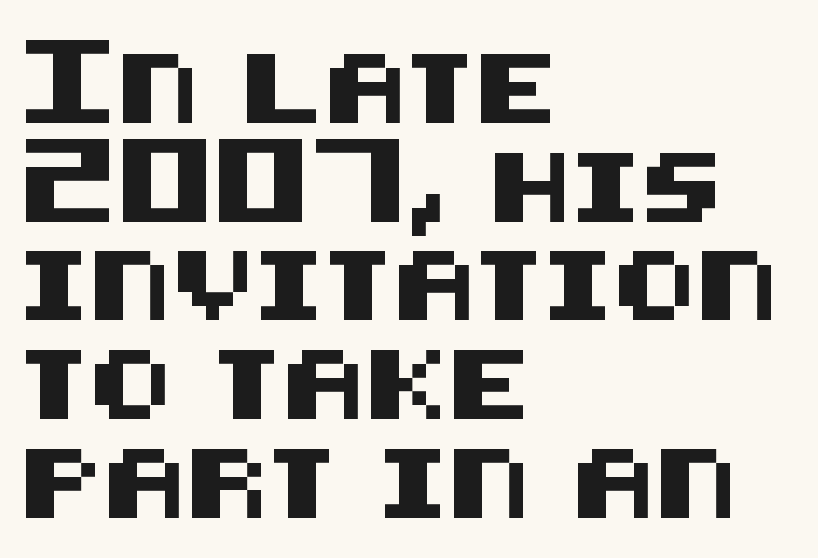
The text was rendered using a sans face with plain stroke endings. Vertical spacing — default. Visually the block forms a straight wall on the left and a jagged coastline on the right. Ordinary non-slanted type is in use.
